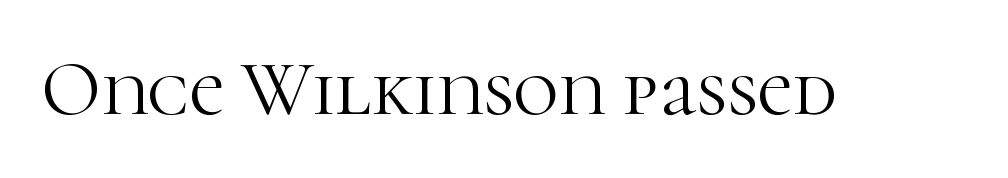
The image shows 78 px light serif type, upright; set normal letter spacing, not underlined; high stroke contrast and a medium x-height.
